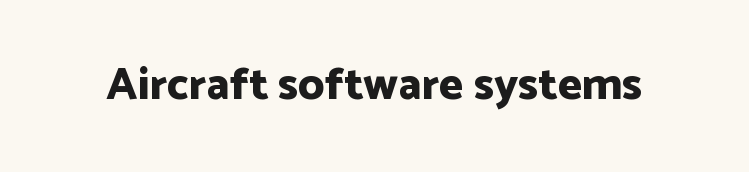
The type family on display is of the sans-serif kind. The area under the type is left untouched. Set as a true bold cut, around the 700 mark. Letter spacing: default. Each letter keeps its own natural width here, so spacing adapts to shape. A typesetter would mark this as roman, not italic.
